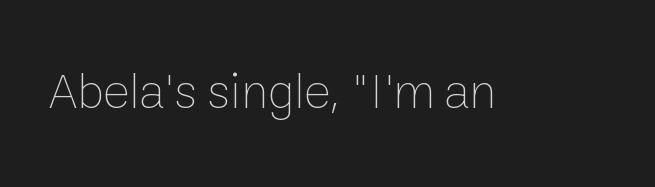
The image shows 50 px thin type, upright; set normal letter spacing, not underlined; low stroke contrast and a medium x-height.
